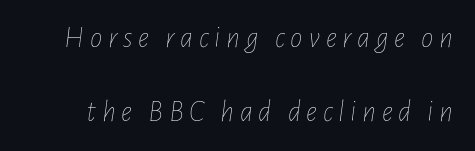
Varying glyph widths throughout — classic text-font behaviour. In terms of posture, this sample is oblique. The rendering uses a large line-height, opening up the rows. Descenders hang freely into open space. Vertical stems look standard width or narrower in stroke.
